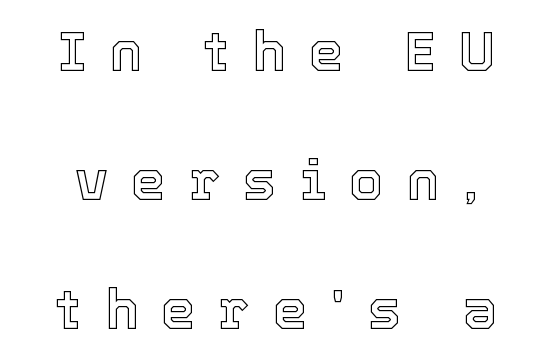
The image shows 55 px text type, upright; set loose line spacing (2.35x), unusually wide letter spacing (+0.42 em), not underlined; a medium x-height.
